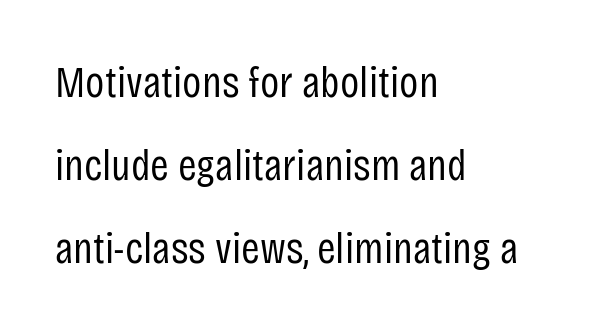
The image shows 45 px regular-weight, condensed sans-serif type, upright; set left-aligned, line spacing 1.84x, normal letter spacing, not underlined; low stroke contrast and a large x-height.
